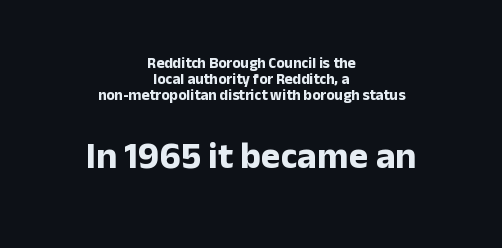
Baseline-to-baseline distance is barely more than the letter height. If you folded the block vertically in half, each line would mirror itself in length. Heavy-handed strokes throughout: this text is bold. Designer's note — italics off, roman on. Nope, no serifs anywhere on these letters. Glance below the letters and you will spot only blank space.
